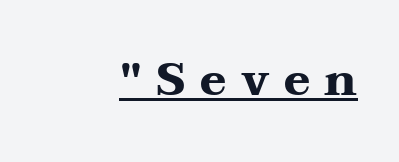
{"serif": "yes", "italic": "no", "bold": "yes", "weight": "heavy", "width": "wide", "stroke_contrast": "medium", "x_height": "medium", "monospaced": "no", "underline": "yes", "letter_spacing": "wide", "letter_spacing_em": 0.32, "glyph_px": 45}
